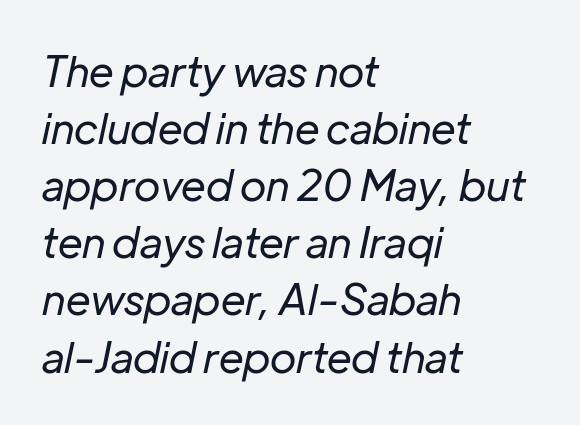
The image shows 42 px regular-weight type, italic (leaning right); set left-aligned, normal line spacing (1.36x), normal letter spacing, not underlined; low stroke contrast and a medium x-height.
